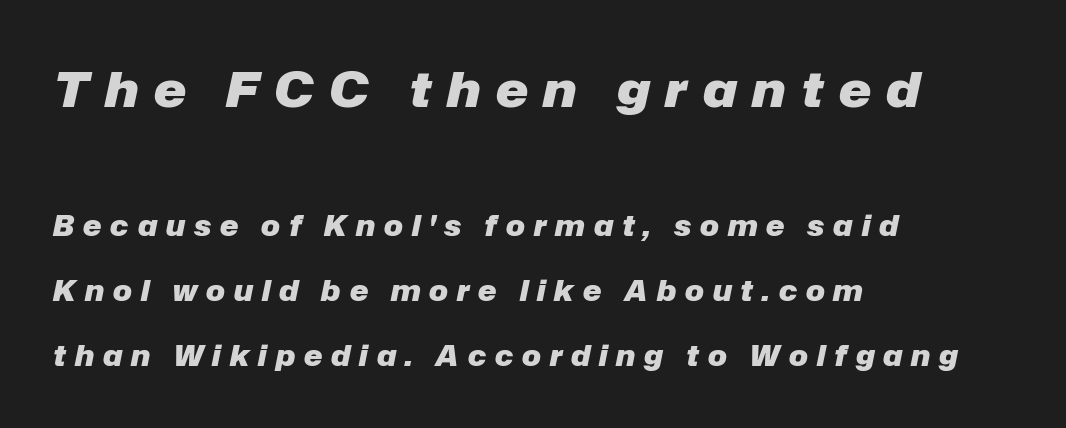
The line-height multiplier appears high, well above default. Characters are canted at an angle relative to the baseline's perpendicular. The letterforms stand isolated, each surrounded by extra space. Do the characters align in a grid? No, the font is proportional. The setting favours the left margin, as ordinary paragraphs usually do. The foot of each line stays bare and open.
